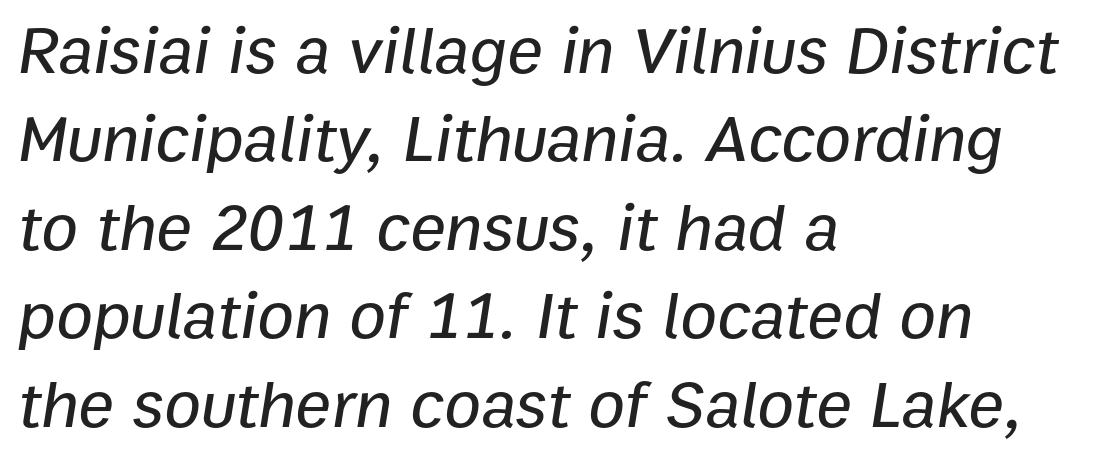
The image shows 67 px text type, italic (leaning right); set left-aligned, normal line spacing (1.32x), normal letter spacing, not underlined; low stroke contrast and a medium x-height.
